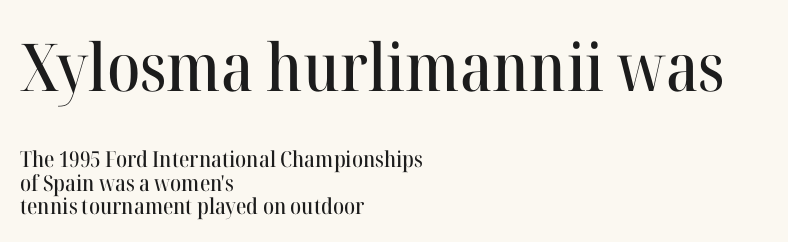
Q: Is the text italic (slanted)? A: No, it is upright.
Q: Is the typeface a serif or a sans-serif typeface? A: Serif.
Q: Is the text underlined? A: No.
Q: How is the paragraph aligned? A: Left-aligned.
Q: Is the spacing between letters normal or unusually wide? A: Normal.
Q: Is the spacing between lines tight, normal or loose? A: Tight.
Q: Which block of text is set in a larger size, the first (top) or the second (bottom)? A: The first (top) one.
Q: Width (condensed, normal, or wide)? A: Normal.
Q: Stroke contrast? A: High.
Q: x-height? A: Medium.
Q: Monospaced? A: No.
